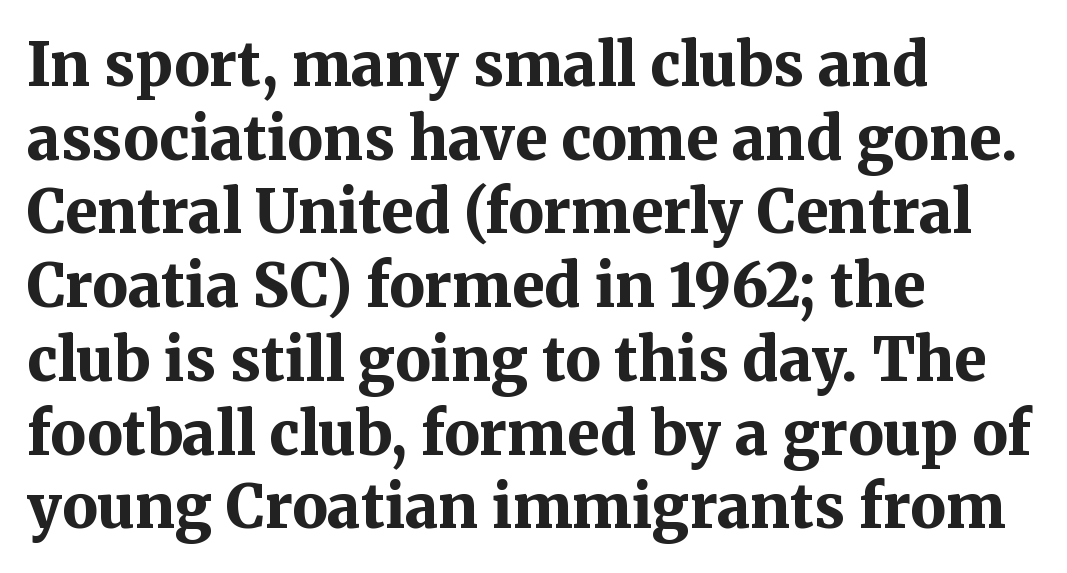
{"serif": "yes", "italic": "no", "bold": "yes", "weight": "bold", "width": "normal", "stroke_contrast": "medium", "x_height": "medium", "monospaced": "no", "underline": "no", "align": "left", "line_spacing": "normal", "line_spacing_ratio": 1.25, "letter_spacing": "normal", "letter_spacing_em": 0.0, "glyph_px": 59}
